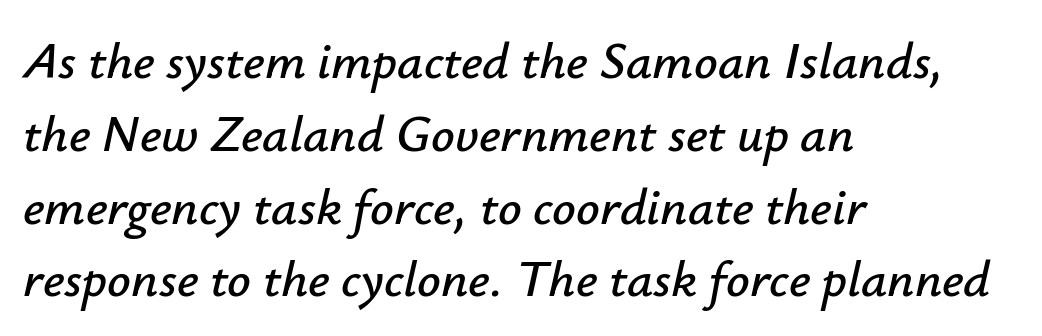
The strip under each line holds only bare page. The letters advance in unequal steps, a hallmark of proportional type. The type is set solid horizontally, with unmodified tracking. There's an unmistakable incline to the writing here.
